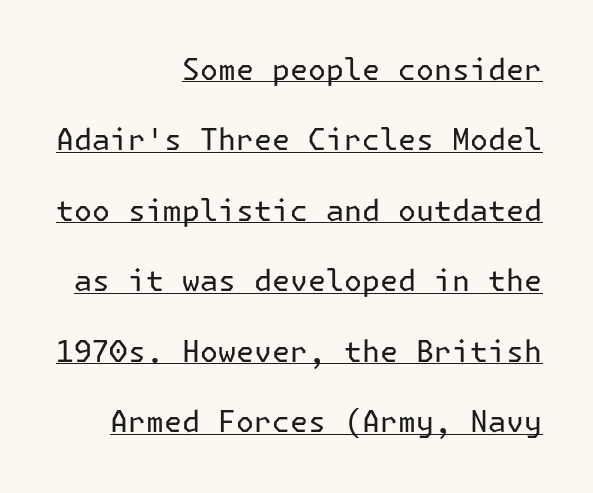
The image shows 30 px regular-weight sans-serif type, upright; set right-aligned, loose line spacing (2.35x), normal letter spacing, underlined; low stroke contrast and a medium x-height.
